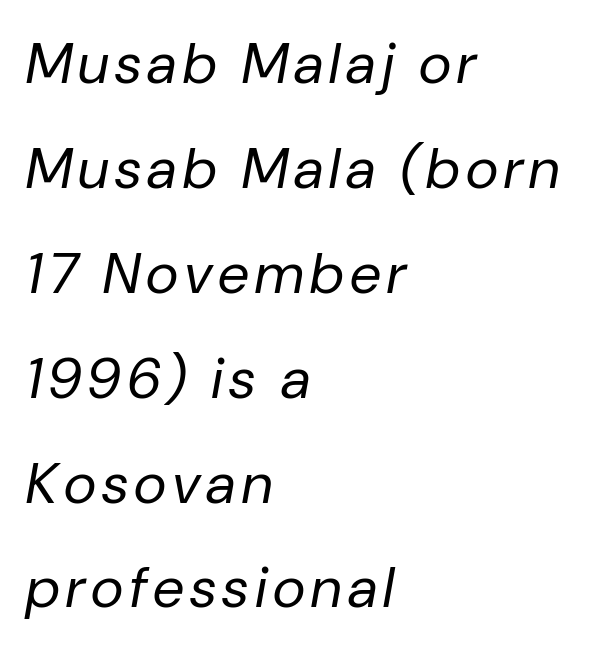
The image shows 57 px regular-weight type, italic (leaning right); set left-aligned, line spacing 1.84x, not underlined; low stroke contrast and a medium x-height.
